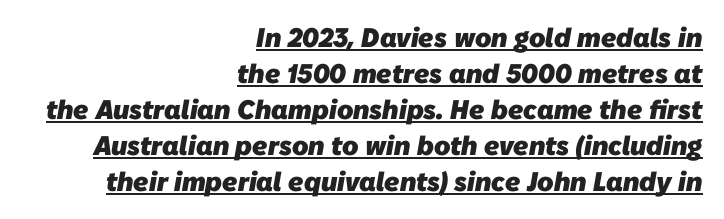
Q: Is the text bold? A: Yes.
Q: Is the text underlined? A: Yes.
Q: How is the paragraph aligned? A: Right-aligned.
Q: Is the spacing between letters normal or unusually wide? A: Normal.
Q: Is the spacing between lines tight, normal or loose? A: Normal.
